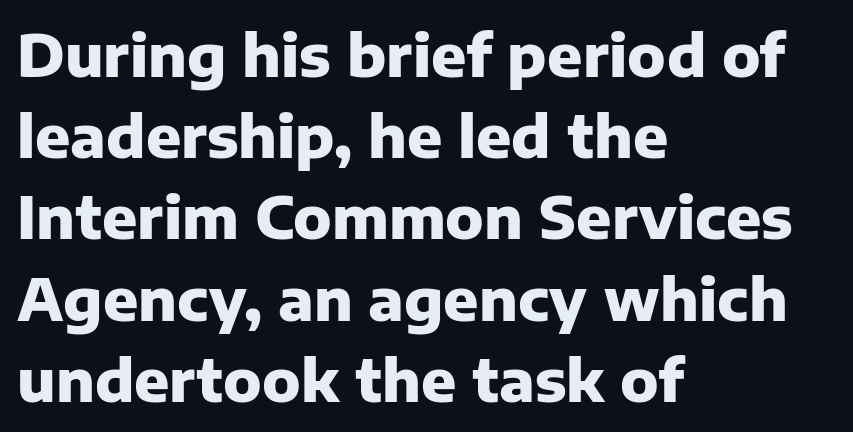
The image shows 58 px heavy sans-serif type, upright; set left-aligned, normal line spacing (1.4x), normal letter spacing, not underlined; low stroke contrast and a medium x-height.
